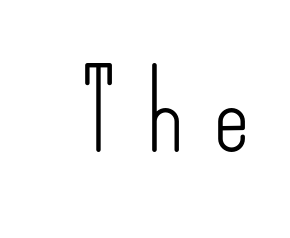
The image shows 76 px light, condensed sans-serif type, upright; set unusually wide letter spacing (+0.41 em), not underlined; low stroke contrast and a small x-height.
